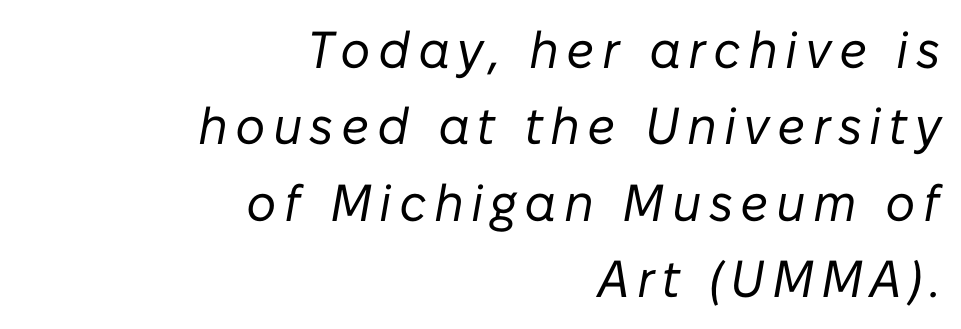
{"italic": "yes", "lean": "right", "slant_degrees": 10, "bold": "no", "weight": "regular", "width": "normal", "stroke_contrast": "low", "x_height": "medium", "monospaced": "no", "underline": "no", "align": "right", "line_spacing": "normal", "line_spacing_ratio": 1.47, "glyph_px": 52}
